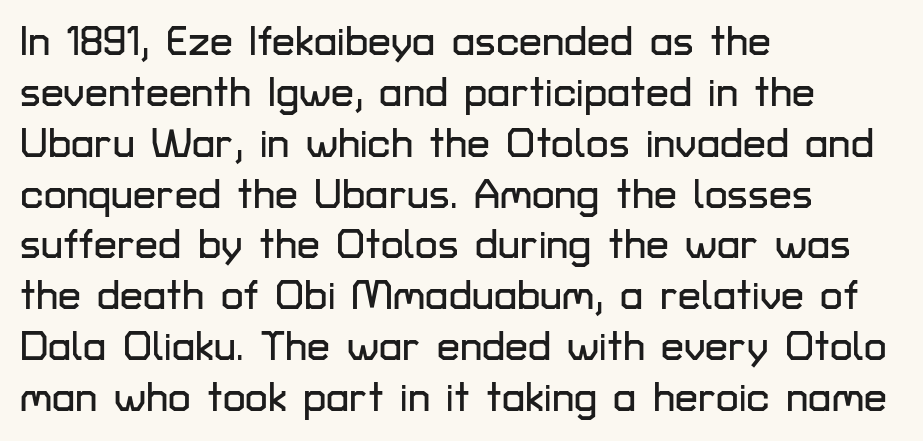
The image shows 41 px sans-serif type, upright; set left-aligned, line spacing 1.24x, normal letter spacing, not underlined; low stroke contrast and a medium x-height.
